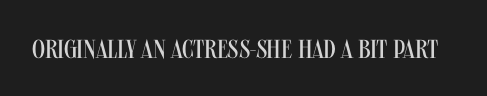
{"italic": "no", "bold": "no", "underline": "no", "letter_spacing": "normal", "letter_spacing_em": 0.0, "glyph_px": 26}
